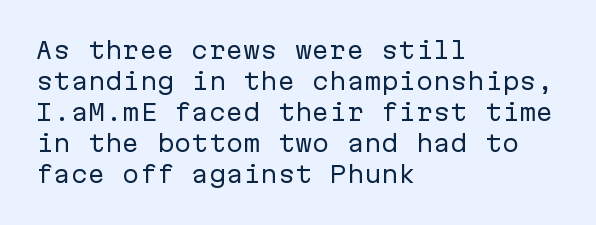
The image shows 23 px text type, upright; set left-aligned, normal line spacing (1.35x), normal letter spacing, not underlined.
